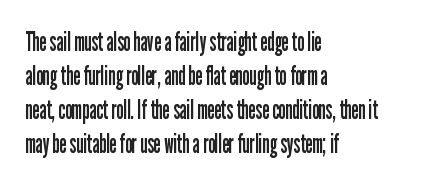
Q: Is the text bold? A: No.
Q: Is the text italic (slanted)? A: No, it is upright.
Q: Is the text underlined? A: No.
Q: How is the paragraph aligned? A: Left-aligned.
Q: Is the spacing between letters normal or unusually wide? A: Normal.
Q: Is the spacing between lines tight, normal or loose? A: Normal.
